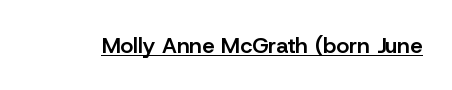
Typesetter's note: demi weight, one step under bold. This sample uses plain, unmodified letter spacing. Honestly, the underline is the first thing you notice here. A typesetter would mark this as roman, not italic.
